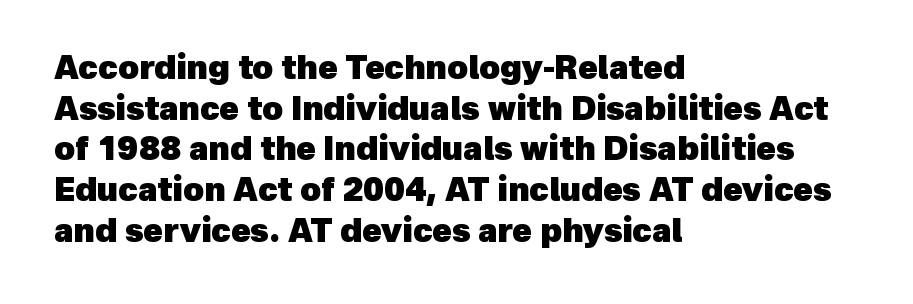
The image shows 32 px heavy sans-serif type; set left-aligned, normal line spacing (1.27x), normal letter spacing, not underlined; a medium x-height.
